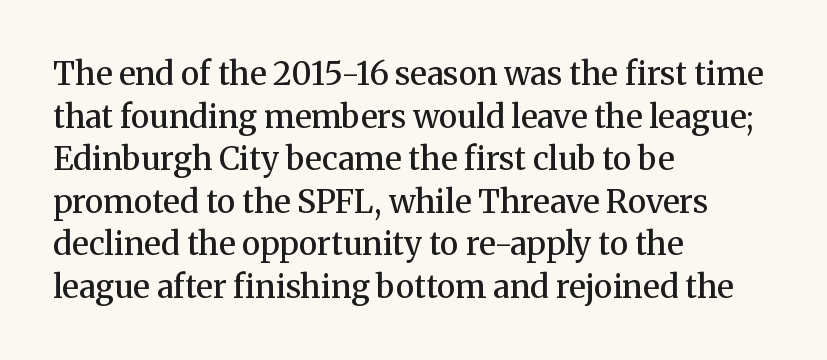
What weight is shown? A semibold, between regular and bold. Compared with a centered layout, this one pins lines to the left instead. You could not count columns in this text — the font is proportionally spaced. This rendering leaves character spacing at its baseline value. Small tapered or slab feet sit at the stroke ends, so this counts as serif. The foot of each line stays bare and open.
